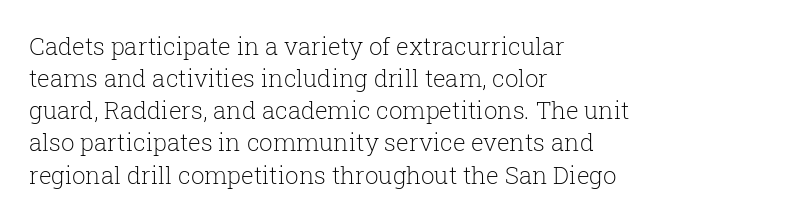
The image shows 24 px text type, upright; set left-aligned, normal line spacing (1.34x), normal letter spacing, not underlined.
